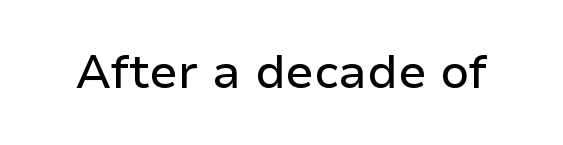
Q: Is the text italic (slanted)? A: No, it is upright.
Q: Is the typeface a serif or a sans-serif typeface? A: Sans-serif.
Q: Is the text underlined? A: No.
Q: Is the spacing between letters normal or unusually wide? A: Normal.
Q: Width (condensed, normal, or wide)? A: Normal.
Q: Stroke contrast? A: Low.
Q: x-height? A: Medium.
Q: Monospaced? A: No.
